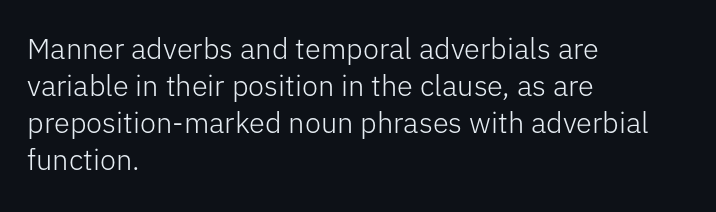
The image shows 29 px light sans-serif type, upright; set left-aligned, normal line spacing (1.28x), normal letter spacing, not underlined; low stroke contrast and a medium x-height.
